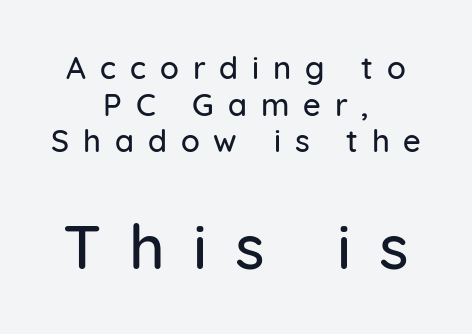
In terms of posture, this sample is upright. Serif or sans? Sans — the stroke terminals are bare. Compare the two chunks: the lower has the greater cap height. Neither beginnings nor endings align; midpoints do.
